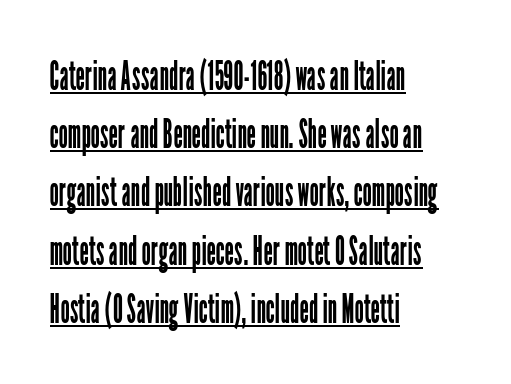
{"serif": "no", "italic": "no", "bold": "no", "weight": "regular", "width": "condensed", "stroke_contrast": "low", "x_height": "medium", "monospaced": "no", "underline": "yes", "align": "left", "line_spacing": "normal", "line_spacing_ratio": 1.42, "letter_spacing": "normal", "letter_spacing_em": 0.0, "glyph_px": 41}
